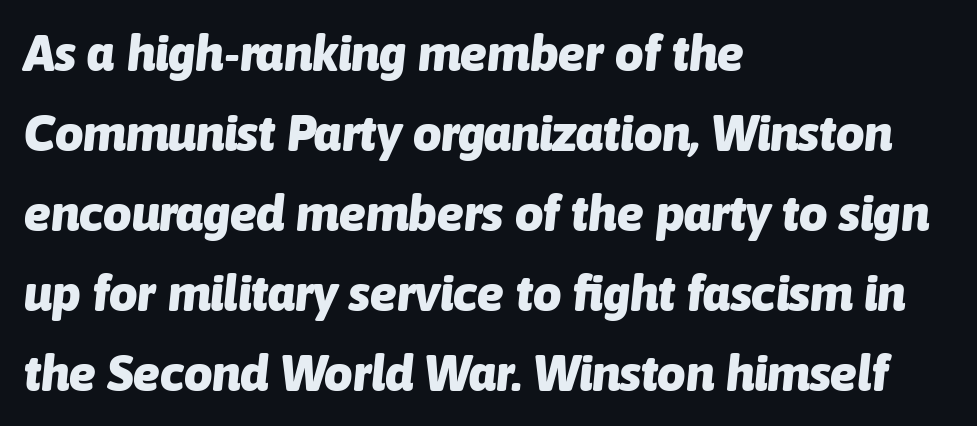
{"italic": "yes", "lean": "right", "slant_degrees": 6, "bold": "yes", "weight": "heavy", "width": "normal", "stroke_contrast": "low", "x_height": "medium", "monospaced": "no", "underline": "no", "align": "left", "line_spacing": "normal", "line_spacing_ratio": 1.6, "letter_spacing": "normal", "letter_spacing_em": 0.0, "glyph_px": 50}
